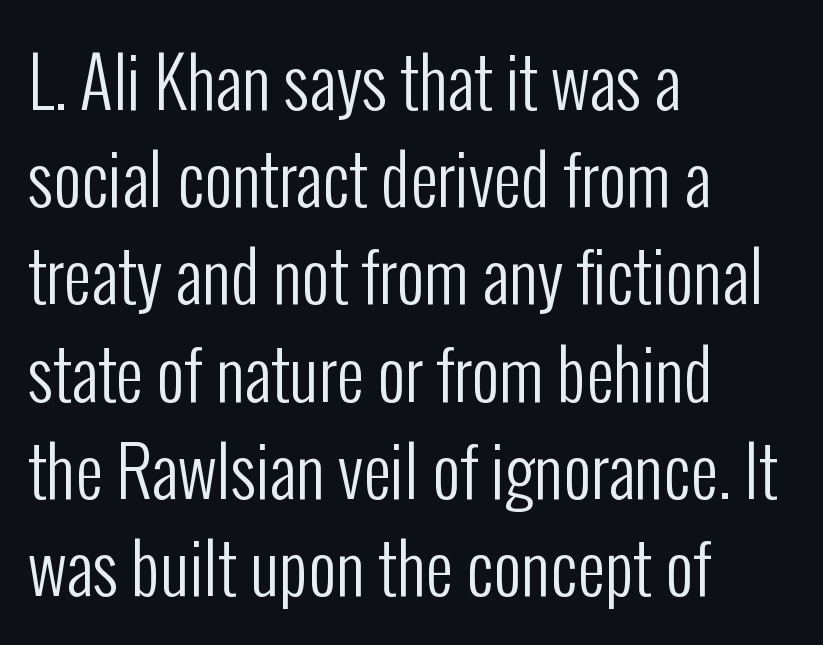
The image shows 68 px regular-weight, condensed sans-serif type, upright; set left-aligned, normal line spacing (1.43x), normal letter spacing, not underlined; low stroke contrast and a medium x-height.
